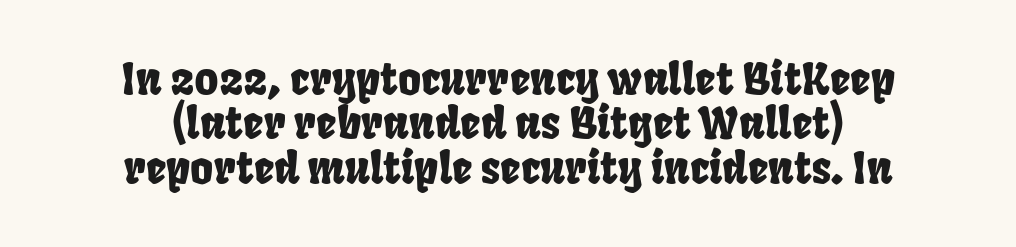
Q: Is the typeface a serif or a sans-serif typeface? A: Sans-serif.
Q: Is the text underlined? A: No.
Q: How is the paragraph aligned? A: Centered.
Q: Is the spacing between letters normal or unusually wide? A: Normal.
Q: Is the spacing between lines tight, normal or loose? A: Tight.
Q: Width (condensed, normal, or wide)? A: Condensed.
Q: Stroke contrast? A: Low.
Q: x-height? A: Large.
Q: Monospaced? A: No.
